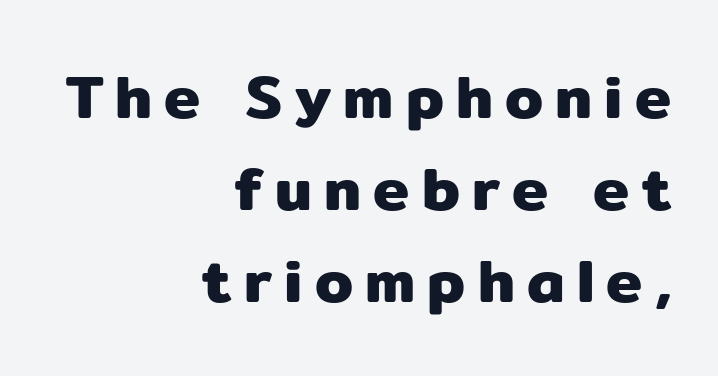
The image shows 61 px sans-serif type, upright; set right-aligned, normal line spacing (1.51x), unusually wide letter spacing (+0.2 em), not underlined; low stroke contrast and a medium x-height.
